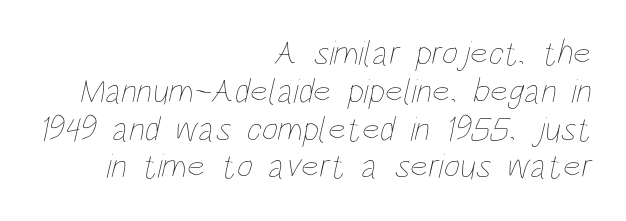
{"bold": "no", "weight": "thin", "width": "condensed", "stroke_contrast": "low", "x_height": "large", "monospaced": "no", "underline": "no", "align": "right", "line_spacing": "tight", "line_spacing_ratio": 1.08, "letter_spacing": "normal", "letter_spacing_em": 0.0, "glyph_px": 35}
